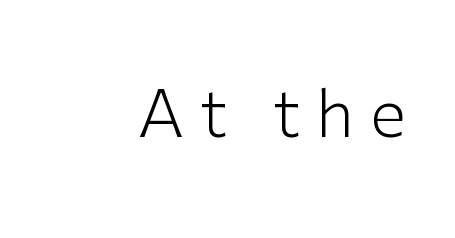
The image shows 66 px light sans-serif type, upright; set right-aligned, unusually wide letter spacing (+0.24 em), not underlined; low stroke contrast and a medium x-height.
